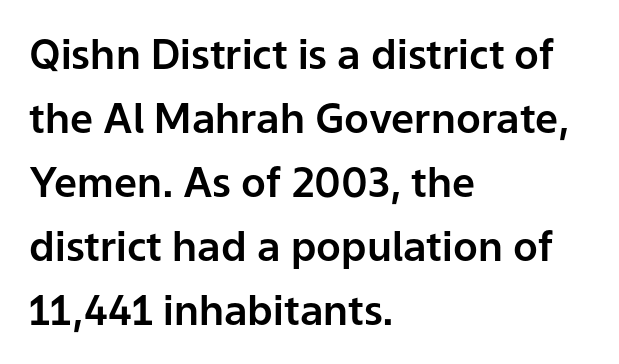
Q: Is the text italic (slanted)? A: No, it is upright.
Q: Is the typeface a serif or a sans-serif typeface? A: Sans-serif.
Q: Is the text underlined? A: No.
Q: How is the paragraph aligned? A: Left-aligned.
Q: Is the spacing between letters normal or unusually wide? A: Normal.
Q: Is the spacing between lines tight, normal or loose? A: Normal.
Q: Width (condensed, normal, or wide)? A: Normal.
Q: Stroke contrast? A: Low.
Q: x-height? A: Medium.
Q: Monospaced? A: No.
